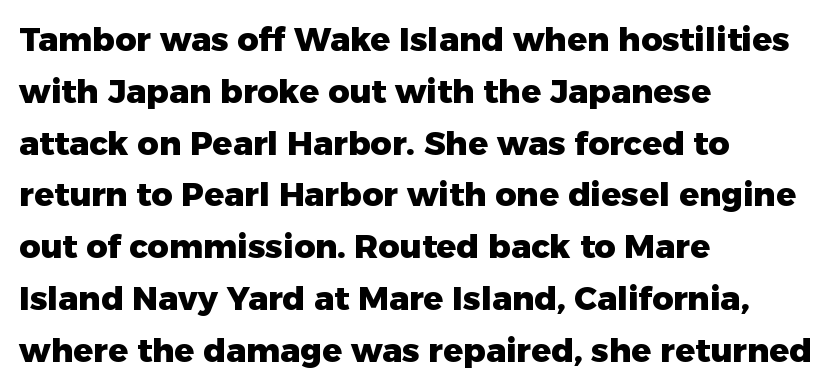
The image shows 33 px heavy sans-serif type, upright; set left-aligned, normal line spacing (1.57x), normal letter spacing, not underlined; low stroke contrast and a medium x-height.
